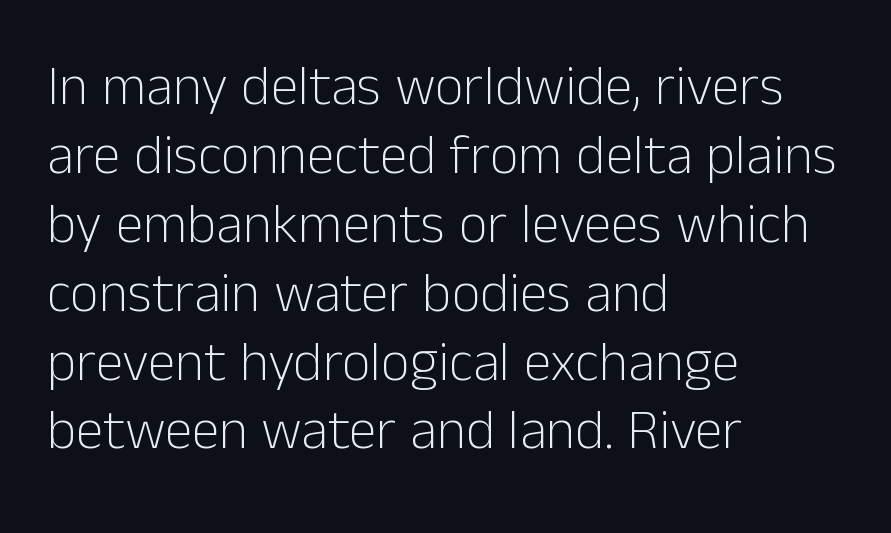
The image shows 56 px light sans-serif type, upright; set left-aligned, line spacing 1.23x, normal letter spacing, not underlined; low stroke contrast and a medium x-height.
